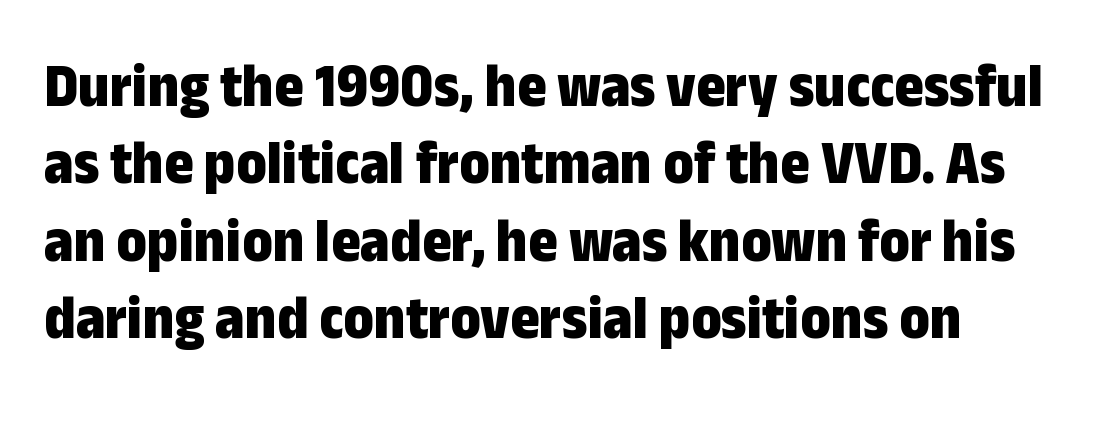
Observe the ordinary spacing: letters are neighbours, not strangers. What weight is shown? A full bold with thick strokes. Unlike italic type, these characters show no tilt at all. Descenders hang freely into open space.
